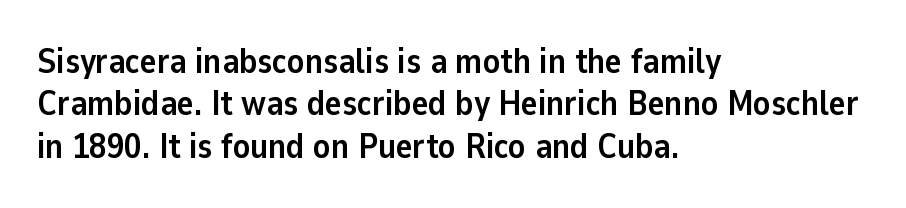
A clean baseline with only descenders dipping below it. Is the type bold? Yes — the strokes are clearly thick and heavy. Proportional: the letters do not fall into vertical columns. Glyph-to-glyph distance matches everyday printed text.
